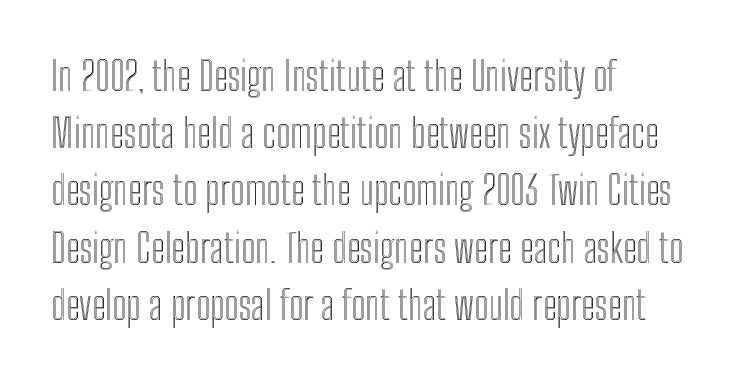
The image shows 40 px condensed type, upright; set left-aligned, normal line spacing (1.43x), normal letter spacing, not underlined; a medium x-height.
